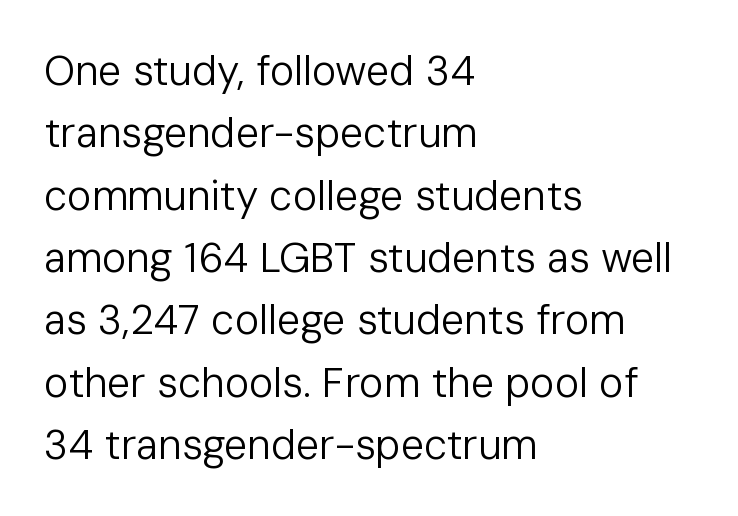
The image shows 41 px regular-weight sans-serif type, upright; set left-aligned, normal line spacing (1.52x), normal letter spacing, not underlined; low stroke contrast and a medium x-height.
